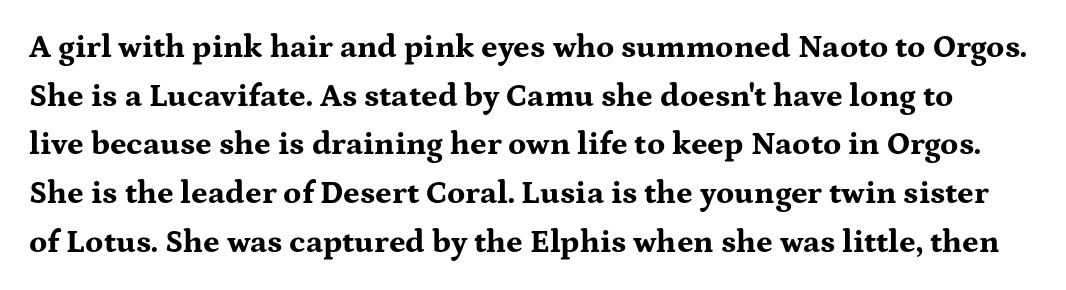
The image shows 32 px bold, wide serif type, upright; set normal line spacing (1.52x), normal letter spacing, not underlined; medium stroke contrast and a medium x-height.
